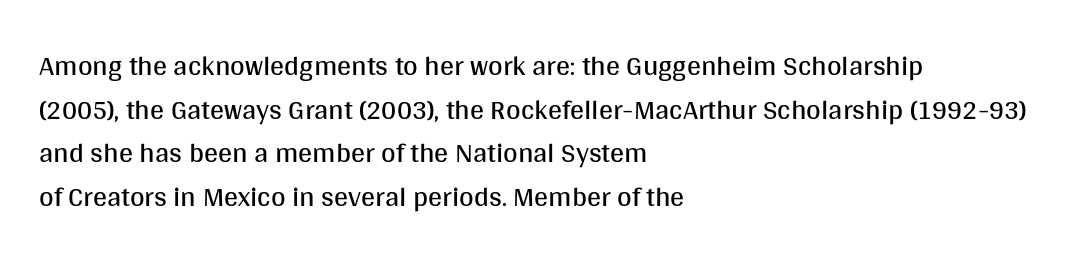
The letterforms sit shoulder to shoulder at normal distance. Line beginnings align vertically; line endings do not. Letterform terminals end flat and unadorned throughout the passage. The space beneath each line is pristine and unruled. Ordinary non-slanted type is in use.
